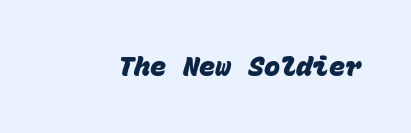
Thick stems and heavy bowls — unmistakably bold. The specimen omits any rule beneath the text block's lines. How are the letters spaced? Ordinarily, with no added tracking.
